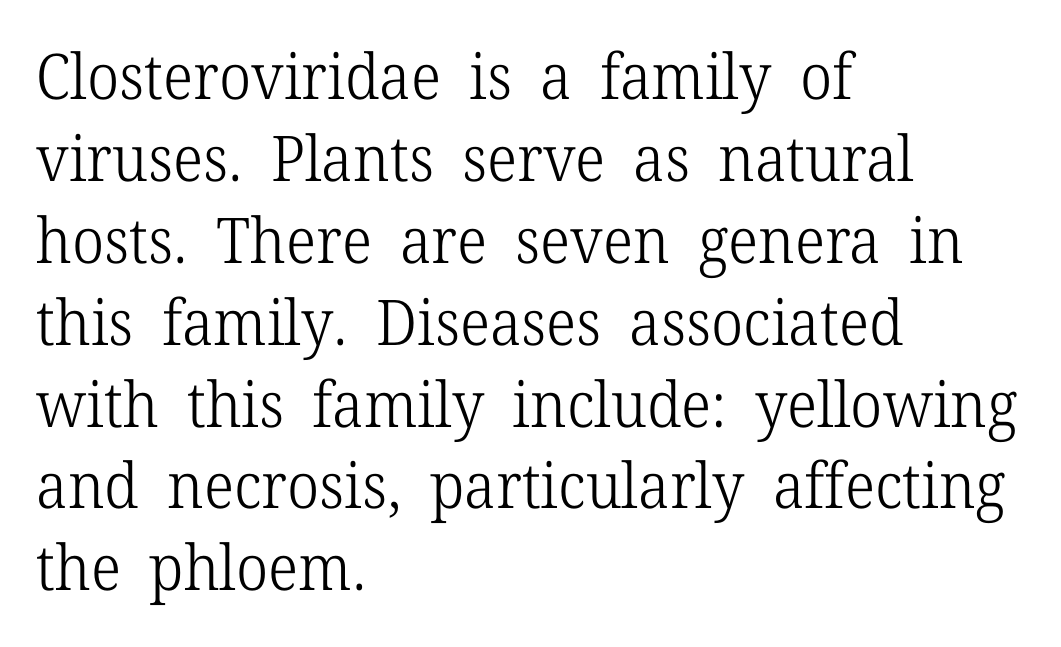
{"serif": "yes", "italic": "no", "bold": "no", "weight": "light", "width": "normal", "stroke_contrast": "low", "x_height": "medium", "monospaced": "no", "underline": "no", "align": "left", "line_spacing": "normal", "line_spacing_ratio": 1.3, "letter_spacing": "normal", "letter_spacing_em": 0.0, "glyph_px": 63}
